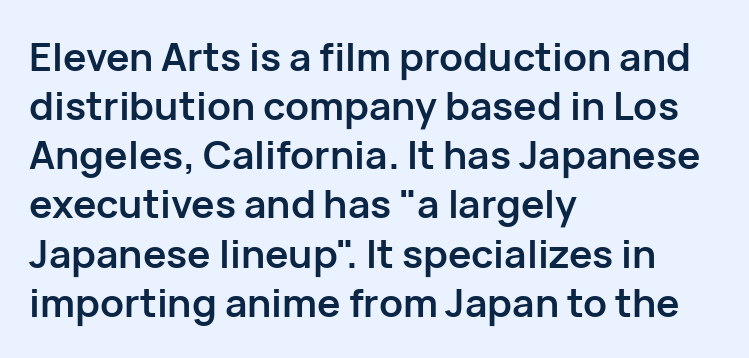
The image shows 39 px semibold sans-serif type, upright; set left-aligned, normal line spacing (1.26x), normal letter spacing, not underlined; low stroke contrast and a medium x-height.
